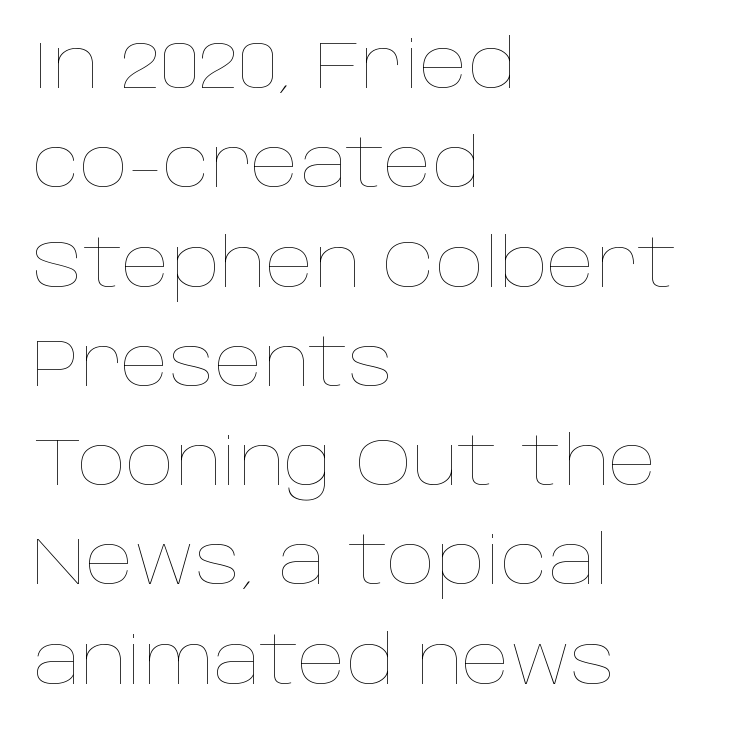
The image shows 68 px thin type, upright; set left-aligned, normal line spacing (1.46x), normal letter spacing, not underlined; low stroke contrast and a large x-height.
